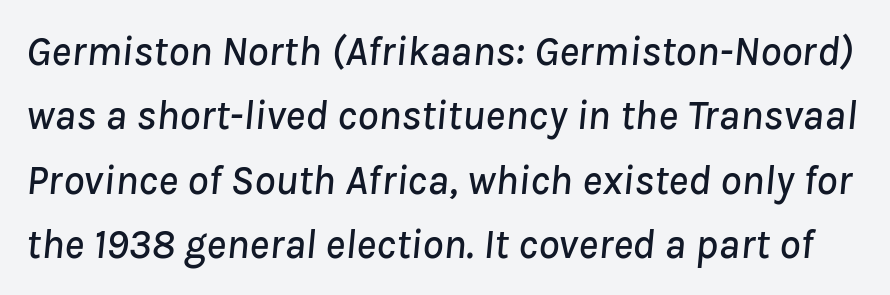
{"italic": "yes", "lean": "right", "slant_degrees": 8, "width": "normal", "stroke_contrast": "low", "x_height": "medium", "monospaced": "no", "underline": "no", "line_spacing": "normal", "line_spacing_ratio": 1.53, "letter_spacing": "normal", "letter_spacing_em": 0.0, "glyph_px": 42}
